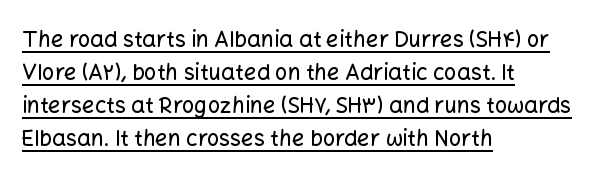
Q: Is the text italic (slanted)? A: No, it is upright.
Q: Is the text underlined? A: Yes.
Q: How is the paragraph aligned? A: Left-aligned.
Q: Is the spacing between letters normal or unusually wide? A: Normal.
Q: Is the spacing between lines tight, normal or loose? A: Normal.
